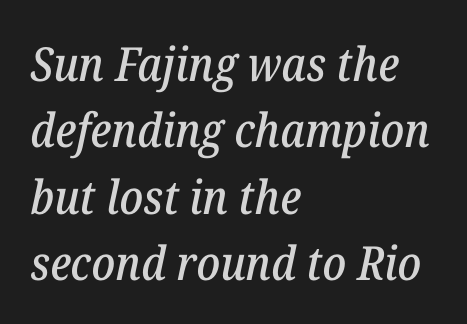
{"serif": "yes", "italic": "yes", "lean": "right", "slant_degrees": 12, "width": "normal", "stroke_contrast": "low", "x_height": "medium", "monospaced": "no", "underline": "no", "align": "left", "line_spacing": "normal", "line_spacing_ratio": 1.41, "letter_spacing": "normal", "letter_spacing_em": 0.0, "glyph_px": 47}
